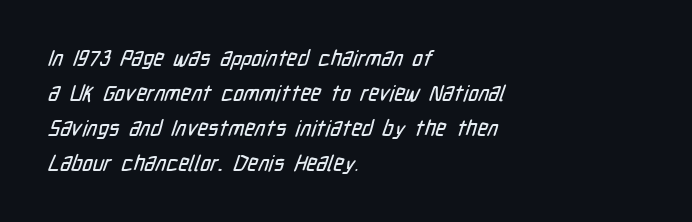
Layout note: lines flush left. Descenders are the only things crossing below the line. The vertical gap from one line to the next is medium. Caption: standard tracking, unaltered.
